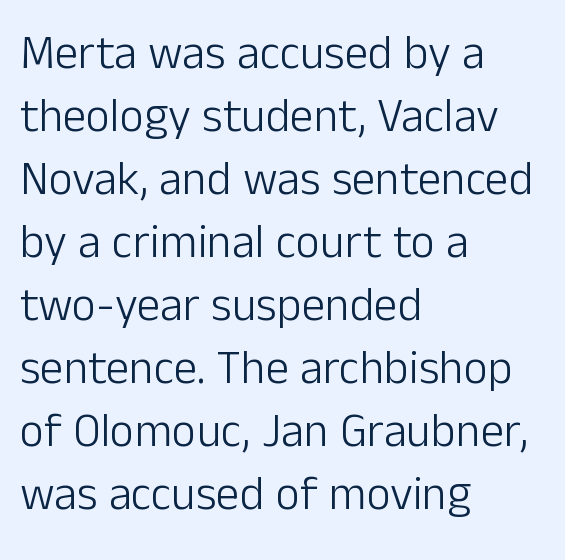
Q: Is the text bold? A: No.
Q: Is the text italic (slanted)? A: No, it is upright.
Q: Is the typeface a serif or a sans-serif typeface? A: Sans-serif.
Q: Is the text underlined? A: No.
Q: How is the paragraph aligned? A: Left-aligned.
Q: Is the spacing between letters normal or unusually wide? A: Normal.
Q: Is the spacing between lines tight, normal or loose? A: Normal.
Q: Width (condensed, normal, or wide)? A: Normal.
Q: Stroke contrast? A: Low.
Q: x-height? A: Medium.
Q: Monospaced? A: No.
